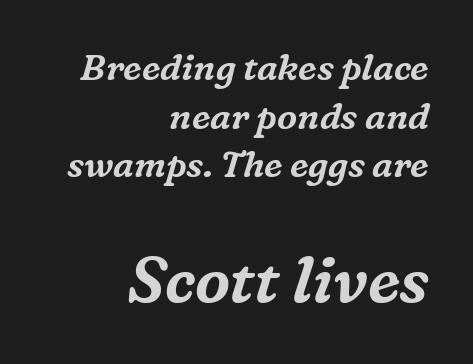
The image shows 63 px serif type, italic (leaning right); set right-aligned, normal line spacing (1.35x), normal letter spacing, not underlined; the second (bottom) block is 1.75x larger; medium stroke contrast and a medium x-height.
